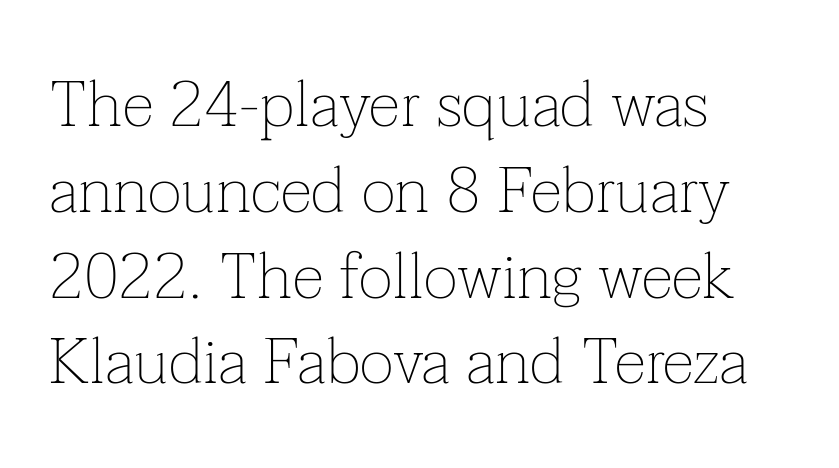
Q: Is the text bold? A: No.
Q: Is the text italic (slanted)? A: No, it is upright.
Q: Is the typeface a serif or a sans-serif typeface? A: Serif.
Q: Is the text underlined? A: No.
Q: How is the paragraph aligned? A: Left-aligned.
Q: Is the spacing between letters normal or unusually wide? A: Normal.
Q: Is the spacing between lines tight, normal or loose? A: Normal.
Q: Width (condensed, normal, or wide)? A: Normal.
Q: Stroke contrast? A: Low.
Q: x-height? A: Medium.
Q: Monospaced? A: No.
